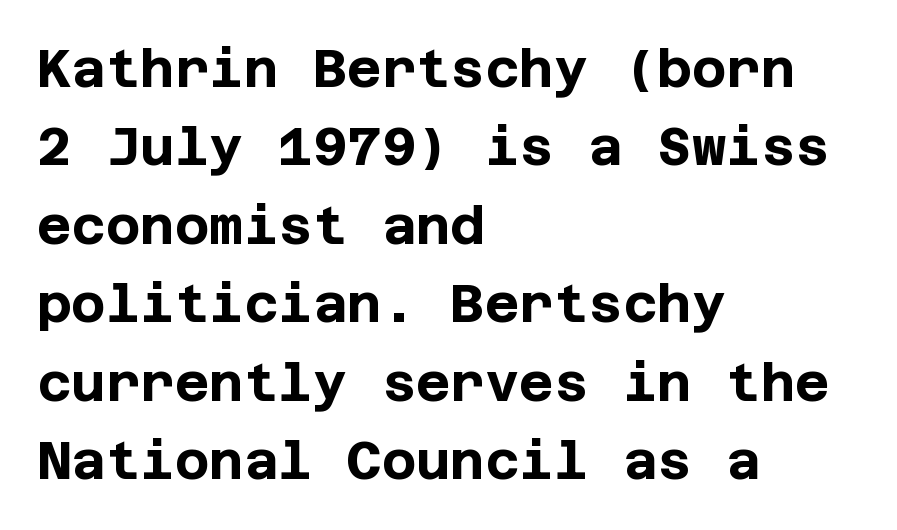
The image shows 53 px bold sans-serif type, upright; set left-aligned, normal line spacing (1.48x), normal letter spacing, not underlined; low stroke contrast and a large x-height.
